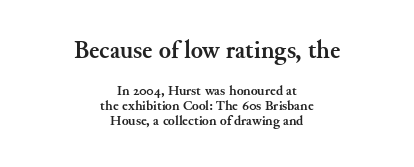
Italic? Not at all — the glyphs are vertical. Closely set lines give the paragraph a compact silhouette. Whoever set this made the first block the dominant, larger element. Type without underlining. Layout note: lines centered.
